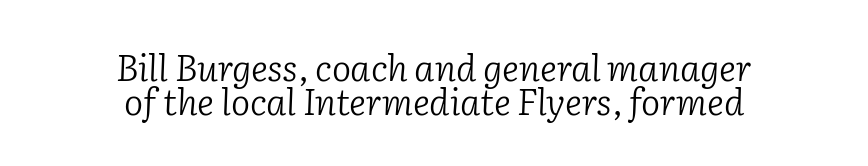
{"serif": "yes", "italic": "yes", "lean": "right", "slant_degrees": 2, "bold": "no", "weight": "light", "width": "normal", "stroke_contrast": "low", "x_height": "medium", "monospaced": "no", "underline": "no", "align": "center", "line_spacing": "tight", "line_spacing_ratio": 0.95, "letter_spacing": "normal", "letter_spacing_em": 0.0, "glyph_px": 36}
